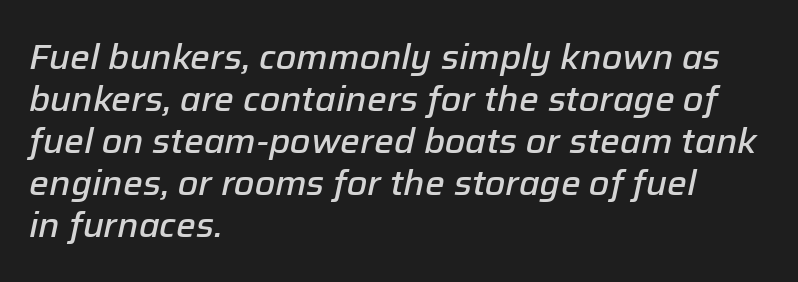
{"italic": "yes", "lean": "right", "slant_degrees": 12, "bold": "semi", "weight": "semibold", "width": "normal", "stroke_contrast": "low", "x_height": "medium", "monospaced": "no", "underline": "no", "align": "left", "line_spacing_ratio": 1.2, "letter_spacing": "normal", "letter_spacing_em": 0.0, "glyph_px": 35}
